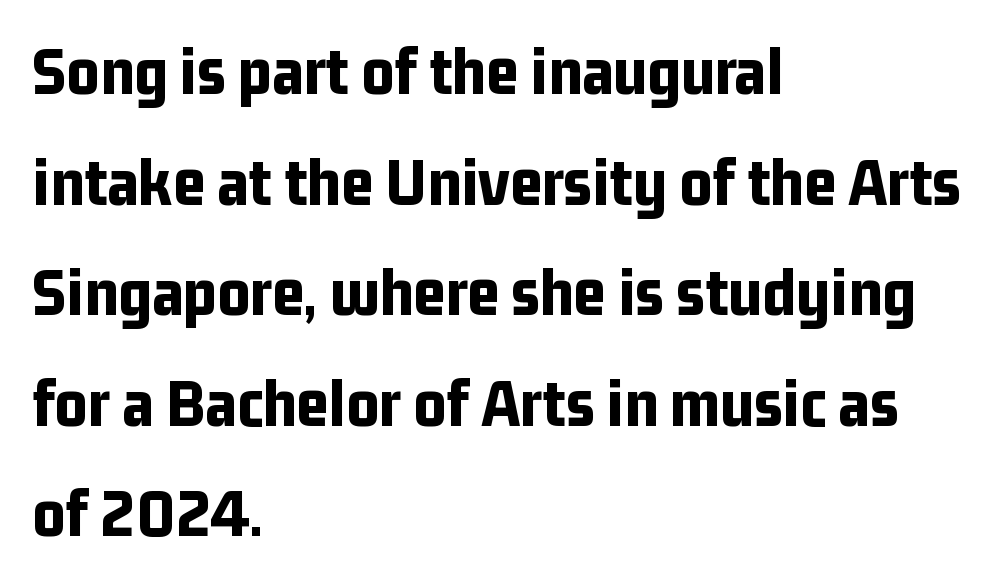
Q: Is the text bold? A: Yes.
Q: Is the text italic (slanted)? A: No, it is upright.
Q: Is the typeface a serif or a sans-serif typeface? A: Sans-serif.
Q: Is the text underlined? A: No.
Q: How is the paragraph aligned? A: Left-aligned.
Q: Is the spacing between letters normal or unusually wide? A: Normal.
Q: Is the spacing between lines tight, normal or loose? A: Normal.
Q: Width (condensed, normal, or wide)? A: Condensed.
Q: Stroke contrast? A: Low.
Q: x-height? A: Medium.
Q: Monospaced? A: No.
